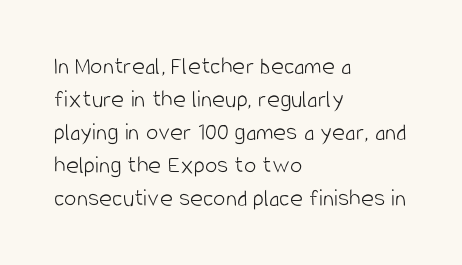
The image shows 25 px text type, upright; set left-aligned, normal line spacing (1.32x), normal letter spacing, not underlined.
